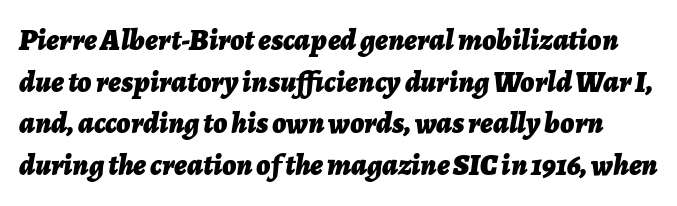
Q: Is the text bold? A: Yes.
Q: Is the text italic (slanted)? A: Yes, it leans right by about 7 degrees.
Q: Is the text underlined? A: No.
Q: Is the spacing between letters normal or unusually wide? A: Normal.
Q: Is the spacing between lines tight, normal or loose? A: Normal.
Q: Width (condensed, normal, or wide)? A: Normal.
Q: Stroke contrast? A: Low.
Q: x-height? A: Medium.
Q: Monospaced? A: No.
